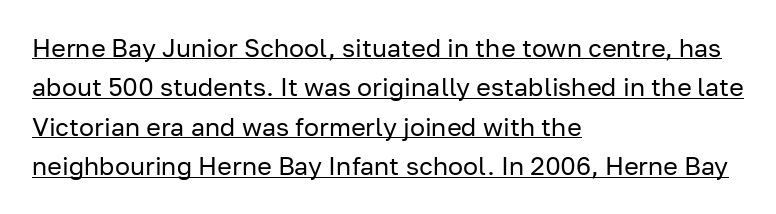
The image shows 25 px text type, upright; set left-aligned, normal line spacing (1.58x), normal letter spacing, underlined.
